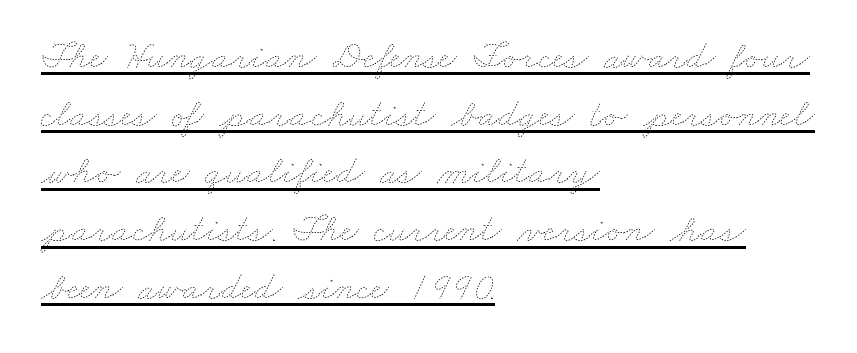
Q: Is the text bold? A: No.
Q: Is the text underlined? A: Yes.
Q: How is the paragraph aligned? A: Left-aligned.
Q: Is the spacing between letters normal or unusually wide? A: Normal.
Q: Is the spacing between lines tight, normal or loose? A: Normal.
Q: Width (condensed, normal, or wide)? A: Wide.
Q: Stroke contrast? A: Low.
Q: x-height? A: Small.
Q: Monospaced? A: No.
